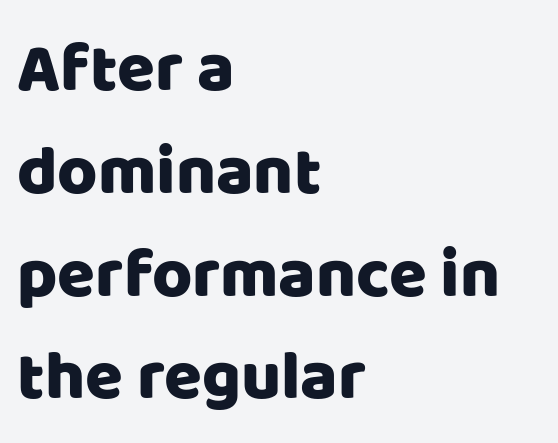
{"serif": "no", "italic": "no", "width": "normal", "stroke_contrast": "low", "x_height": "large", "monospaced": "no", "underline": "no", "align": "left", "line_spacing": "normal", "line_spacing_ratio": 1.49, "letter_spacing": "normal", "letter_spacing_em": 0.0, "glyph_px": 69}
